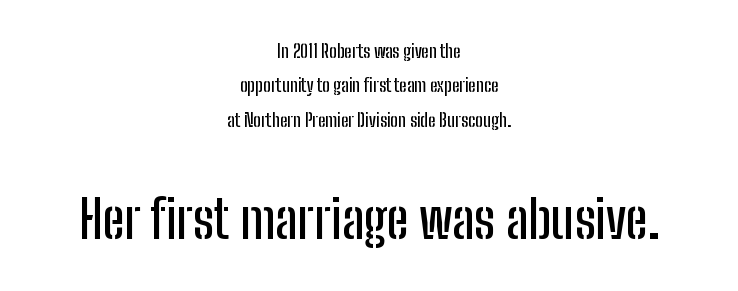
The image shows 53 px condensed sans-serif type, upright; set centered, loose line spacing (1.91x), normal letter spacing, not underlined; the second (bottom) block is 2.94x larger; low stroke contrast and a medium x-height.
